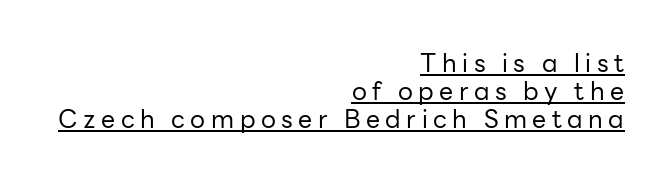
{"italic": "no", "bold": "no", "underline": "yes", "align": "right", "line_spacing": "tight", "line_spacing_ratio": 1.12, "letter_spacing": "wide", "letter_spacing_em": 0.22, "glyph_px": 25}
